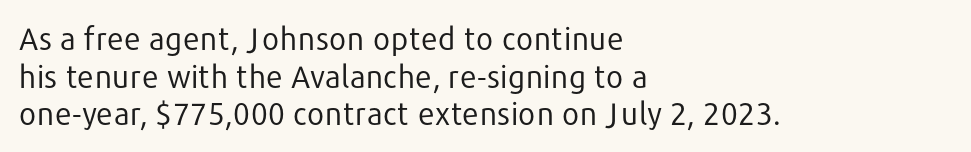
Q: Is the text bold? A: No.
Q: Is the text italic (slanted)? A: No, it is upright.
Q: Is the typeface a serif or a sans-serif typeface? A: Sans-serif.
Q: Is the text underlined? A: No.
Q: How is the paragraph aligned? A: Left-aligned.
Q: Is the spacing between letters normal or unusually wide? A: Normal.
Q: Width (condensed, normal, or wide)? A: Normal.
Q: Stroke contrast? A: Low.
Q: x-height? A: Medium.
Q: Monospaced? A: No.
